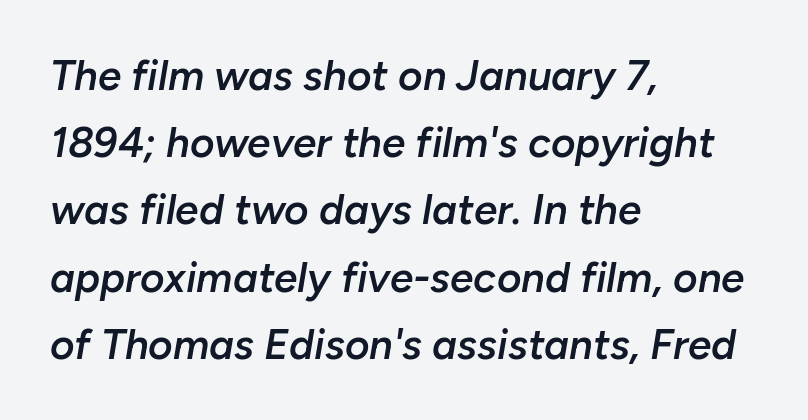
Observe the lean: these are italic letterforms. Think of a printed novel: that variable character pitch is what you see here. The tracking reads as untouched default to a designer's eye. A classic flush-left, rag-right setting is used for this passage. The glyphs have the mass of a demibold cut, below bold.
